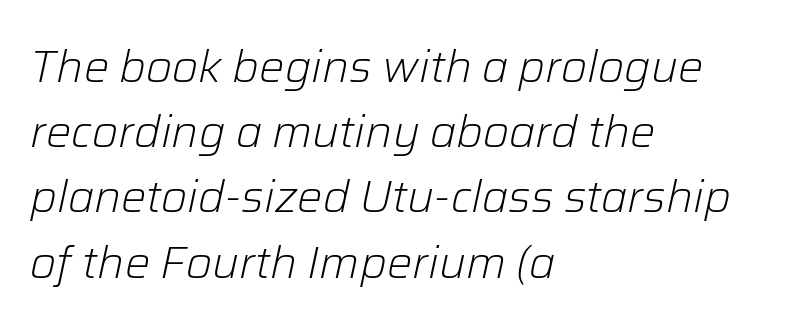
Q: Is the text bold? A: No.
Q: Is the text italic (slanted)? A: Yes, it leans right by about 12 degrees.
Q: Is the text underlined? A: No.
Q: How is the paragraph aligned? A: Left-aligned.
Q: Is the spacing between letters normal or unusually wide? A: Normal.
Q: Is the spacing between lines tight, normal or loose? A: Normal.
Q: Width (condensed, normal, or wide)? A: Normal.
Q: Stroke contrast? A: Low.
Q: x-height? A: Medium.
Q: Monospaced? A: No.
